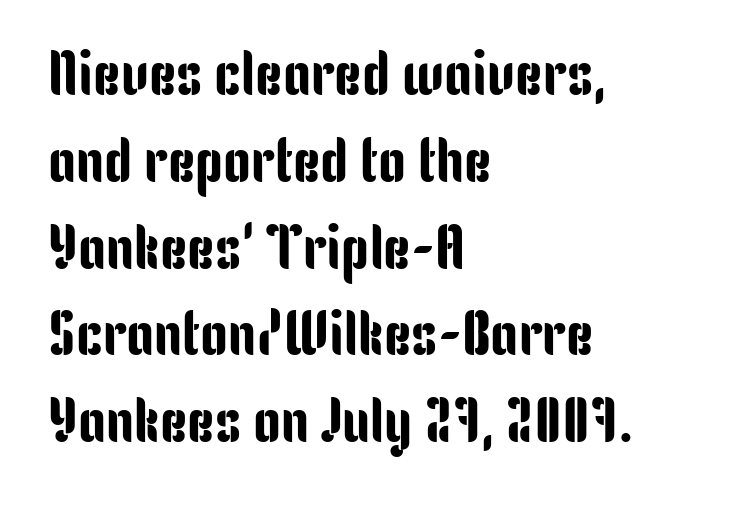
The image shows 62 px condensed sans-serif type, upright; set left-aligned, normal line spacing (1.4x), normal letter spacing, not underlined; low stroke contrast and a medium x-height.
